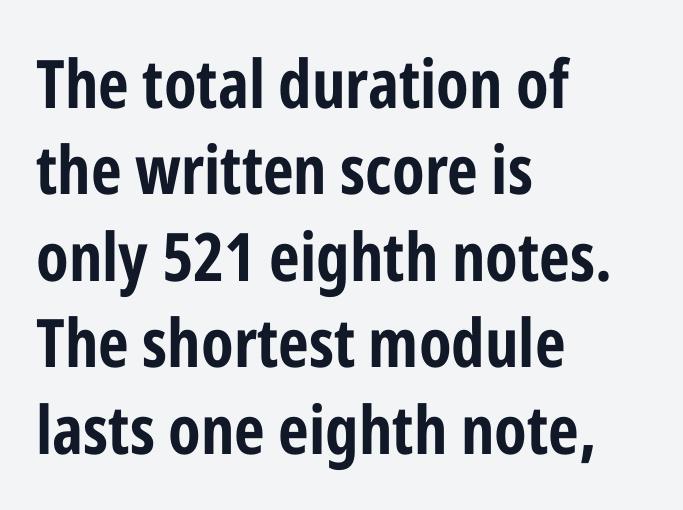
The lettering holds an erect, upright posture throughout. Decoration check: the copy has no underline. The block of text has a typical density, with ordinary space between rows. Heavy-handed strokes throughout: this text is bold. Horizontal alignment here is leftward, the default for most running prose. Spacing verdict: proportional, widths tailored to each character.
